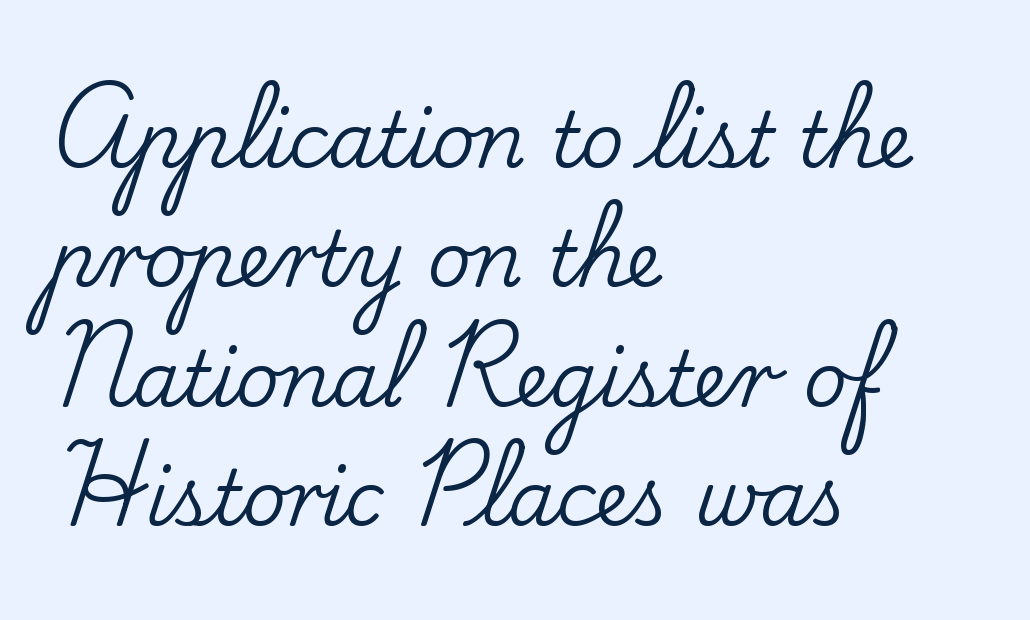
Q: Is the text italic (slanted)? A: Yes.
Q: Is the typeface a serif or a sans-serif typeface? A: Serif.
Q: Is the text underlined? A: No.
Q: How is the paragraph aligned? A: Left-aligned.
Q: Is the spacing between letters normal or unusually wide? A: Normal.
Q: Is the spacing between lines tight, normal or loose? A: Normal.
Q: Width (condensed, normal, or wide)? A: Normal.
Q: Stroke contrast? A: Low.
Q: x-height? A: Small.
Q: Monospaced? A: No.
